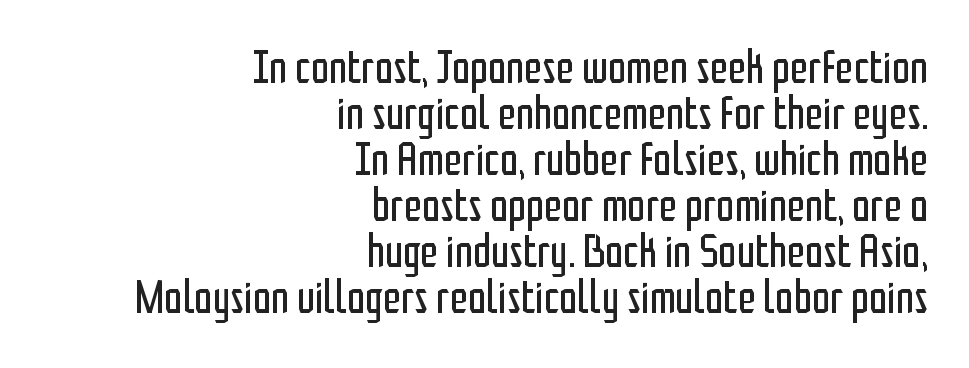
Q: Is the text bold? A: No.
Q: Is the text italic (slanted)? A: No, it is upright.
Q: Is the typeface a serif or a sans-serif typeface? A: Sans-serif.
Q: Is the text underlined? A: No.
Q: How is the paragraph aligned? A: Right-aligned.
Q: Is the spacing between letters normal or unusually wide? A: Normal.
Q: Is the spacing between lines tight, normal or loose? A: Tight.
Q: Width (condensed, normal, or wide)? A: Condensed.
Q: Stroke contrast? A: Low.
Q: x-height? A: Medium.
Q: Monospaced? A: No.
